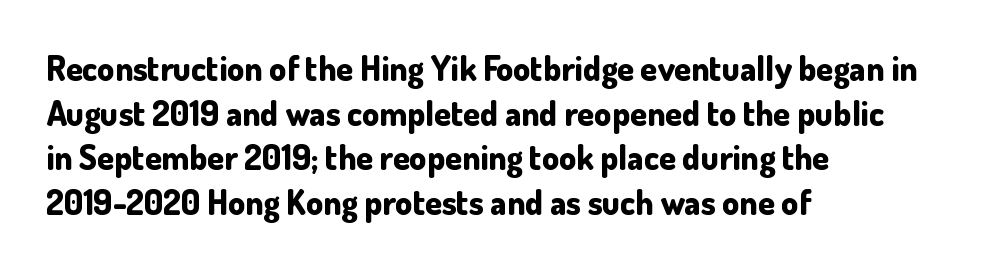
Note the varied advance widths — an 'i' is clearly narrower than an 'm'. All the whitespace from short lines collects on the right. Each row of text sits above clean, open space. The leading is moderate, giving the passage an even texture. Unlike italic type, these characters show no tilt at all. Spacing between characters is what you'd get straight out of the box.
